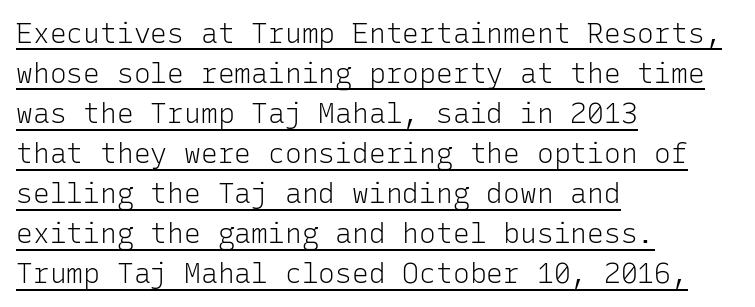
{"serif": "no", "italic": "no", "bold": "no", "weight": "light", "width": "normal", "stroke_contrast": "low", "x_height": "medium", "monospaced": "yes", "underline": "yes", "align": "left", "line_spacing": "normal", "line_spacing_ratio": 1.43, "letter_spacing": "normal", "letter_spacing_em": 0.0, "glyph_px": 28}
